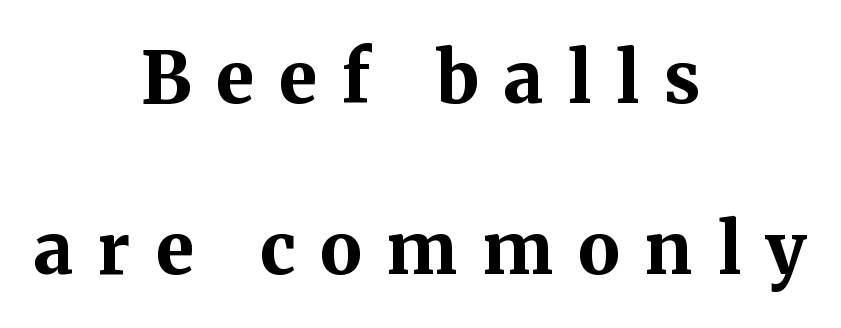
Airy leading. This sample has the flowing, uneven cadence of proportional lettering. The designer went with a serif here, giving each stem small feet. Observe the wide spacing: letters keep a clear distance from each other.
